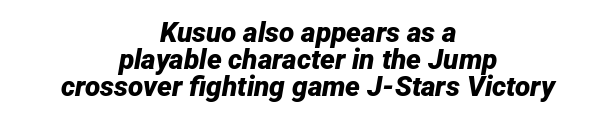
{"italic": "yes", "lean": "right", "slant_degrees": 12, "bold": "yes", "weight": "bold", "width": "normal", "stroke_contrast": "low", "x_height": "medium", "monospaced": "no", "underline": "no", "align": "center", "line_spacing": "tight", "line_spacing_ratio": 0.97, "letter_spacing": "normal", "letter_spacing_em": 0.0, "glyph_px": 28}
